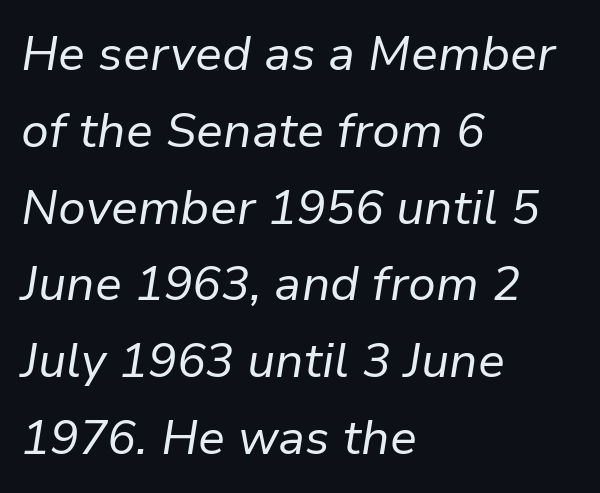
Q: Is the text bold? A: No.
Q: Is the text italic (slanted)? A: Yes, it leans right by about 9 degrees.
Q: Is the text underlined? A: No.
Q: How is the paragraph aligned? A: Left-aligned.
Q: Is the spacing between letters normal or unusually wide? A: Normal.
Q: Is the spacing between lines tight, normal or loose? A: Normal.
Q: Width (condensed, normal, or wide)? A: Normal.
Q: Stroke contrast? A: Low.
Q: x-height? A: Medium.
Q: Monospaced? A: No.
